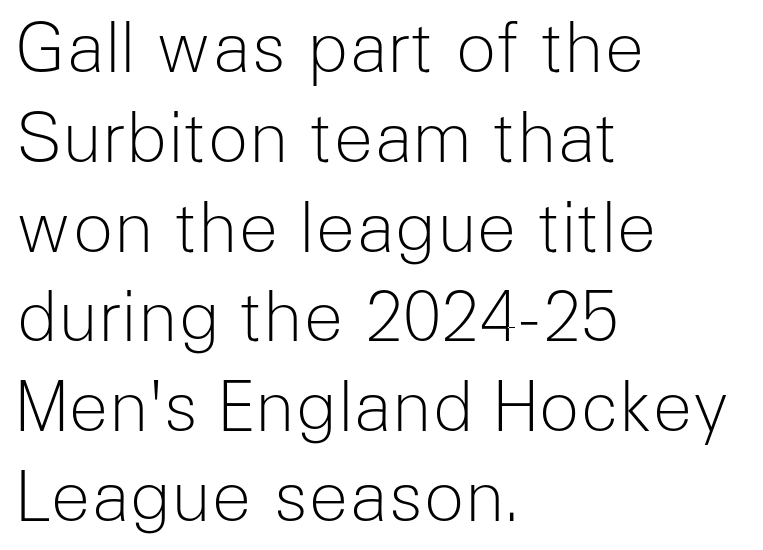
How are the letters spaced? Ordinarily, with no added tracking. The line-height multiplier appears to be the usual default. When letters stand straight like this, we call the style roman or upright. On a weight scale, this lands at 450 or below.
